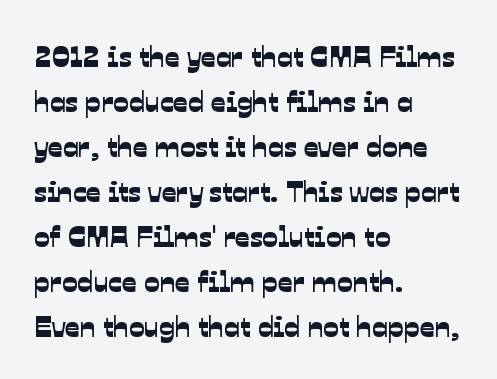
The image shows 29 px sans-serif type; set left-aligned, normal line spacing (1.55x), normal letter spacing, not underlined; low stroke contrast and a medium x-height.
